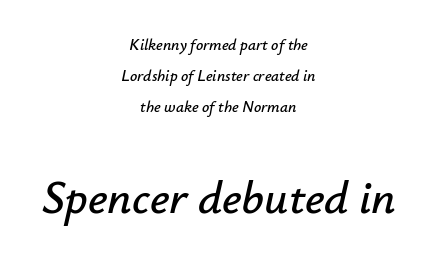
{"italic": "yes", "lean": "right", "slant_degrees": 12, "width": "normal", "stroke_contrast": "low", "x_height": "small", "monospaced": "no", "underline": "no", "align": "center", "line_spacing": "loose", "line_spacing_ratio": 1.93, "letter_spacing": "normal", "letter_spacing_em": 0.0, "larger_block": "second", "size_ratio": 2.94, "glyph_px": 47}
